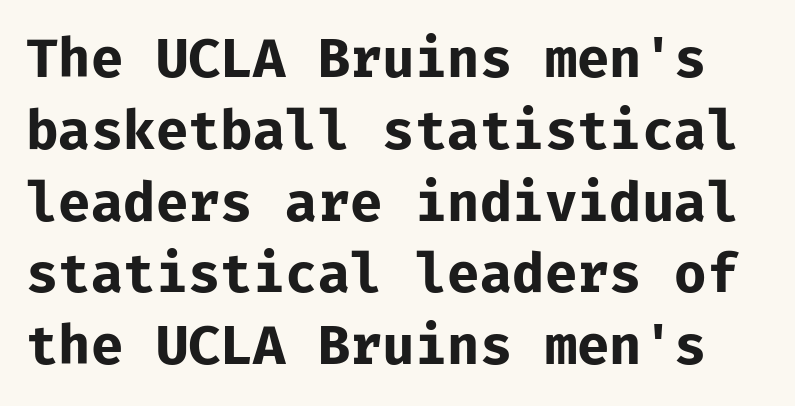
The image shows 54 px bold sans-serif type, upright, monospaced; set normal line spacing (1.33x), normal letter spacing, not underlined; low stroke contrast and a medium x-height.
